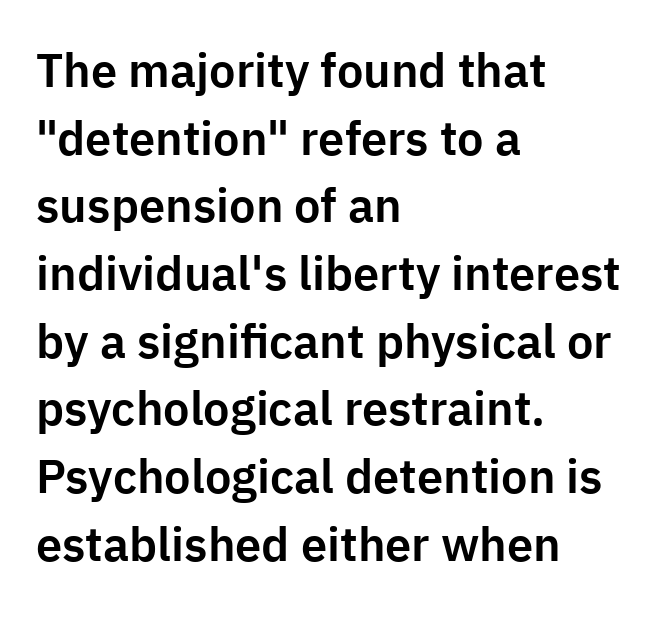
The image shows 47 px sans-serif type, upright; set left-aligned, normal line spacing (1.44x), normal letter spacing, not underlined; low stroke contrast and a medium x-height.
